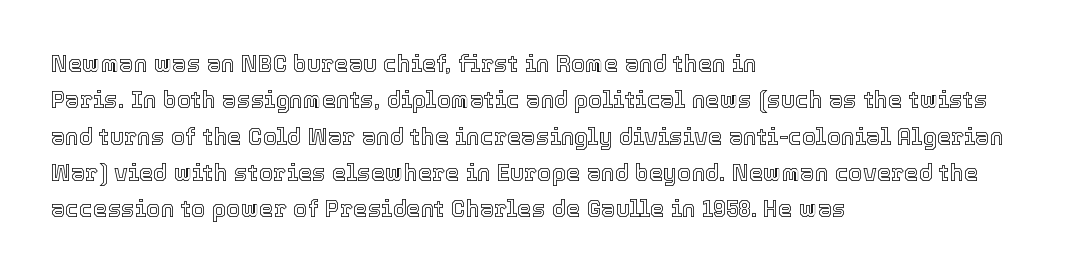
{"italic": "no", "underline": "no", "align": "left", "line_spacing": "normal", "line_spacing_ratio": 1.58, "letter_spacing": "normal", "letter_spacing_em": 0.0, "glyph_px": 23}
